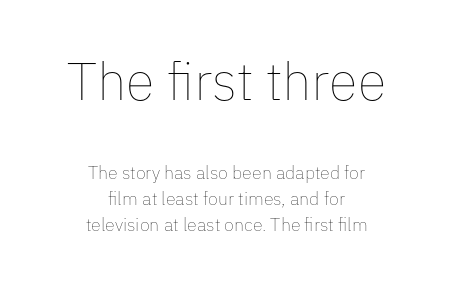
Q: Is the text bold? A: No.
Q: Is the text italic (slanted)? A: No, it is upright.
Q: Is the text underlined? A: No.
Q: How is the paragraph aligned? A: Centered.
Q: Is the spacing between letters normal or unusually wide? A: Normal.
Q: Is the spacing between lines tight, normal or loose? A: Normal.
Q: Which block of text is set in a larger size, the first (top) or the second (bottom)? A: The first (top) one.
Q: Width (condensed, normal, or wide)? A: Normal.
Q: Stroke contrast? A: Low.
Q: x-height? A: Medium.
Q: Monospaced? A: No.
